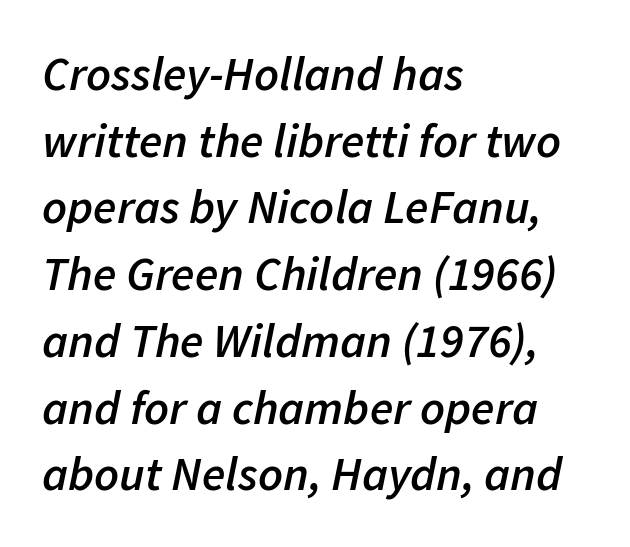
The image shows 48 px semibold type, italic (leaning right); set left-aligned, normal line spacing (1.39x), normal letter spacing, not underlined; low stroke contrast and a medium x-height.
